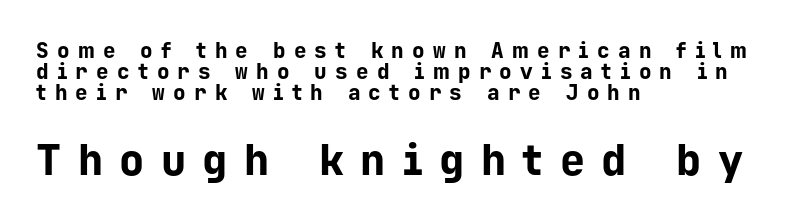
{"serif": "no", "italic": "no", "bold": "yes", "weight": "bold", "width": "normal", "stroke_contrast": "low", "x_height": "medium", "monospaced": "yes", "underline": "no", "align": "left", "line_spacing": "tight", "line_spacing_ratio": 0.99, "letter_spacing": "wide", "letter_spacing_em": 0.39, "larger_block": "second", "size_ratio": 2.0, "glyph_px": 42}
